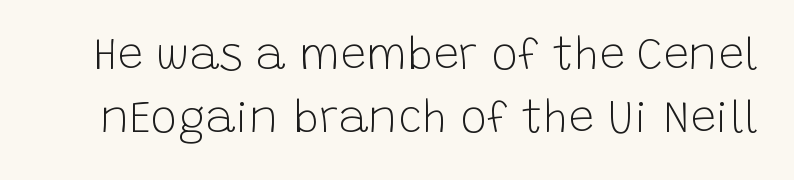
The image shows 45 px light sans-serif type, upright; set normal line spacing (1.39x), normal letter spacing, not underlined; low stroke contrast and a large x-height.
